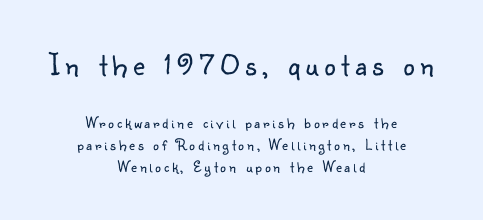
The image shows 32 px light sans-serif type, upright; set centered, normal line spacing (1.36x), not underlined; the first (top) block is 2.0x larger; low stroke contrast and a small x-height.
